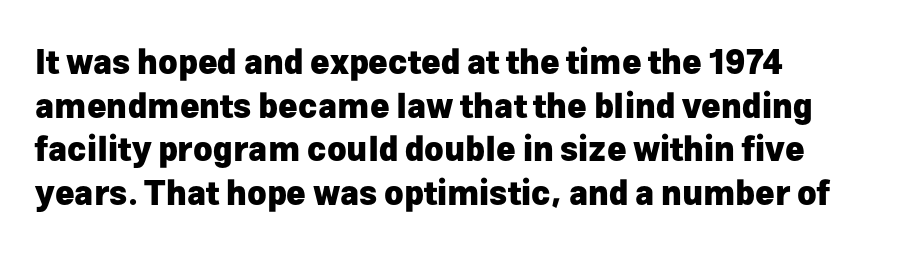
Q: Is the text bold? A: Yes.
Q: Is the text italic (slanted)? A: No, it is upright.
Q: Is the typeface a serif or a sans-serif typeface? A: Sans-serif.
Q: Is the text underlined? A: No.
Q: How is the paragraph aligned? A: Left-aligned.
Q: Is the spacing between letters normal or unusually wide? A: Normal.
Q: Is the spacing between lines tight, normal or loose? A: Normal.
Q: Width (condensed, normal, or wide)? A: Normal.
Q: Stroke contrast? A: Low.
Q: x-height? A: Medium.
Q: Monospaced? A: No.
